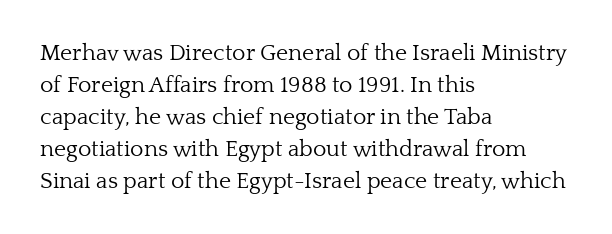
The image shows 23 px text type, upright; set left-aligned, normal line spacing (1.39x), normal letter spacing, not underlined.
